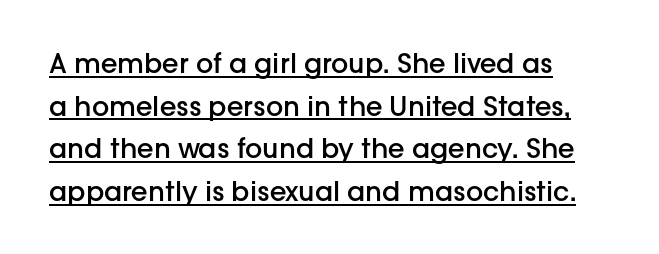
{"italic": "no", "bold": "semi", "underline": "yes", "align": "left", "line_spacing": "normal", "line_spacing_ratio": 1.58, "letter_spacing": "normal", "letter_spacing_em": 0.0, "glyph_px": 27}
